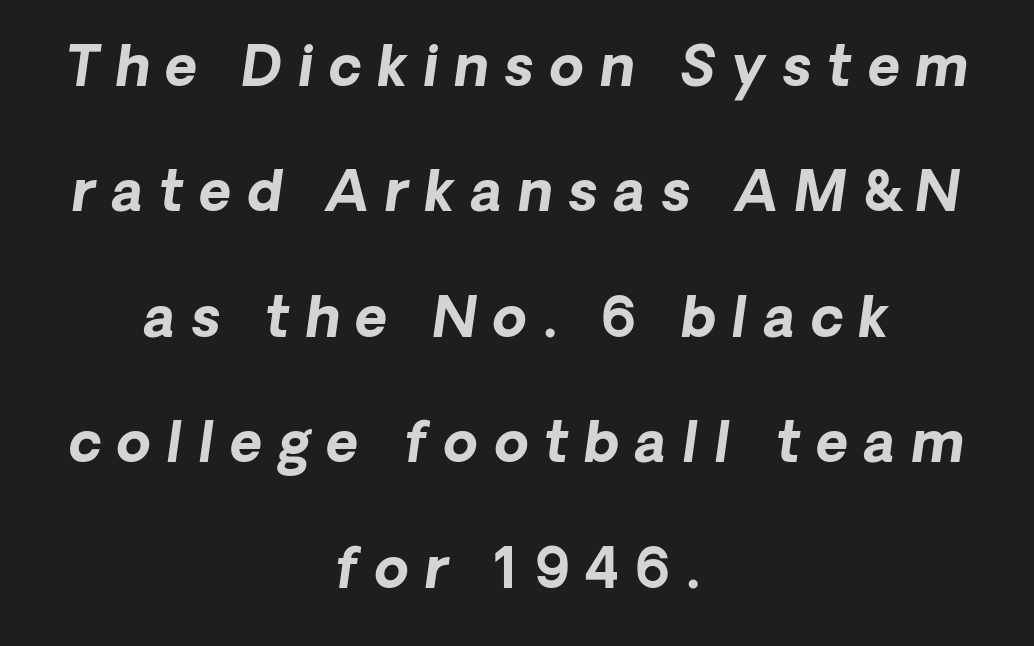
The image shows 55 px bold sans-serif type; set centered, loose line spacing (2.28x), unusually wide letter spacing (+0.29 em), not underlined; low stroke contrast and a medium x-height.
